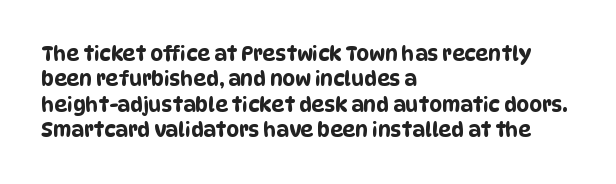
{"underline": "no", "align": "left", "line_spacing": "normal", "line_spacing_ratio": 1.27, "letter_spacing": "normal", "letter_spacing_em": 0.0, "glyph_px": 20}
